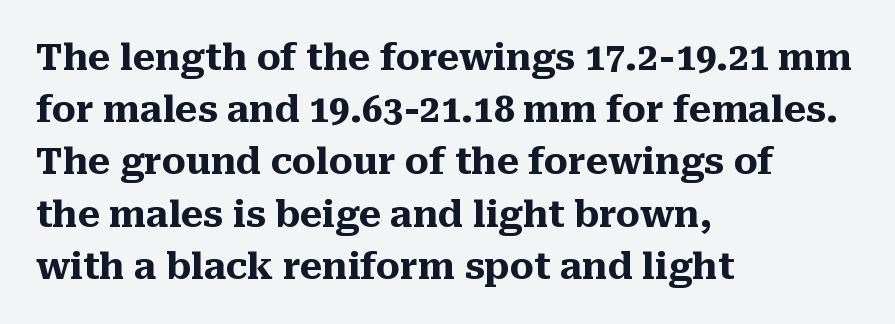
Typographic density is high because the face is bold. You could not count columns in this text — the font is proportionally spaced. The strip under each line holds only bare page. The passage shown is typeset with a serif family.
